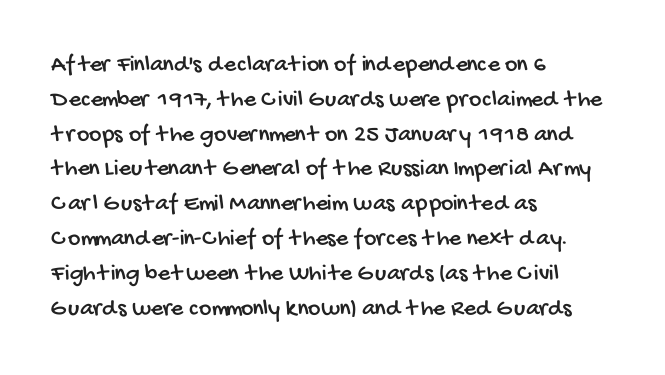
Line starts are locked; line ends wander. Does the leading feel generous? No, just average. Only glyphs here, with clear space below each row. This rendering leaves character spacing at its baseline value.
